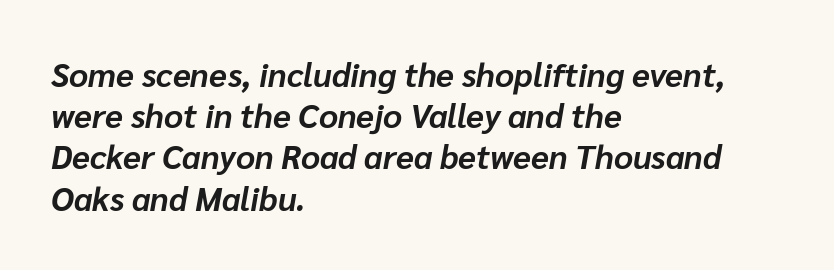
Q: Is the text bold? A: Yes.
Q: Is the text italic (slanted)? A: Yes, it leans right by about 10 degrees.
Q: Is the text underlined? A: No.
Q: How is the paragraph aligned? A: Left-aligned.
Q: Is the spacing between letters normal or unusually wide? A: Normal.
Q: Is the spacing between lines tight, normal or loose? A: Normal.
Q: Width (condensed, normal, or wide)? A: Normal.
Q: Stroke contrast? A: Low.
Q: x-height? A: Medium.
Q: Monospaced? A: No.
